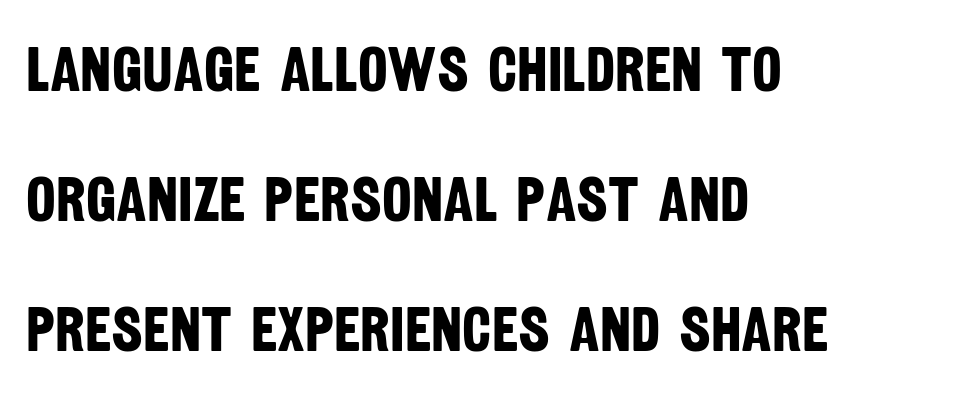
{"serif": "no", "bold": "yes", "weight": "bold", "width": "condensed", "stroke_contrast": "low", "x_height": "large", "monospaced": "no", "underline": "no", "align": "left", "line_spacing": "loose", "line_spacing_ratio": 2.06, "letter_spacing": "normal", "letter_spacing_em": 0.0, "glyph_px": 63}
